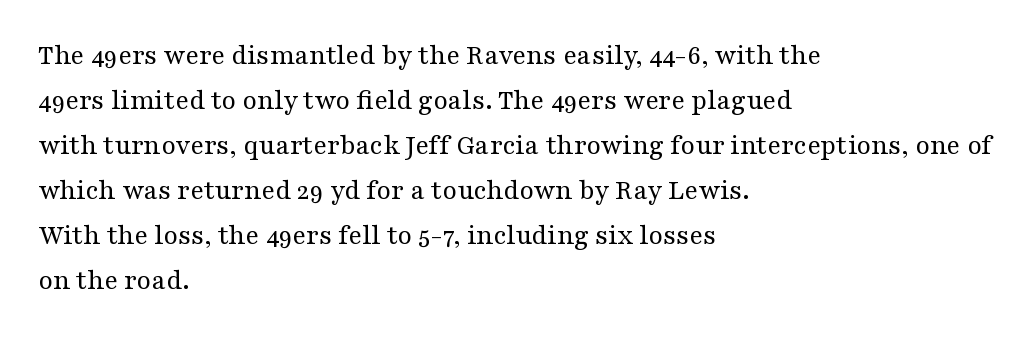
Q: Is the text bold? A: No.
Q: Is the text italic (slanted)? A: No, it is upright.
Q: Is the typeface a serif or a sans-serif typeface? A: Serif.
Q: Is the text underlined? A: No.
Q: How is the paragraph aligned? A: Left-aligned.
Q: Is the spacing between letters normal or unusually wide? A: Normal.
Q: Is the spacing between lines tight, normal or loose? A: Normal.
Q: Width (condensed, normal, or wide)? A: Wide.
Q: Stroke contrast? A: Medium.
Q: x-height? A: Medium.
Q: Monospaced? A: No.
